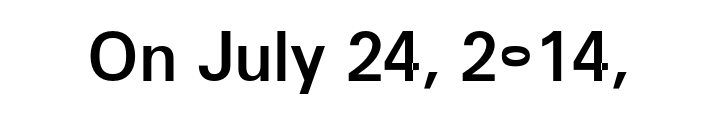
The image shows 66 px semibold sans-serif type, upright; set normal letter spacing, not underlined; low stroke contrast and a medium x-height.
